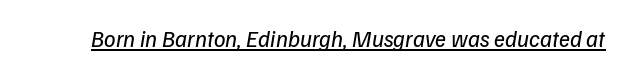
Compared with a typical body face, this is equally light or lighter still. The passage shown has conventional tracking throughout. The string is rendered with underlining switched on.
